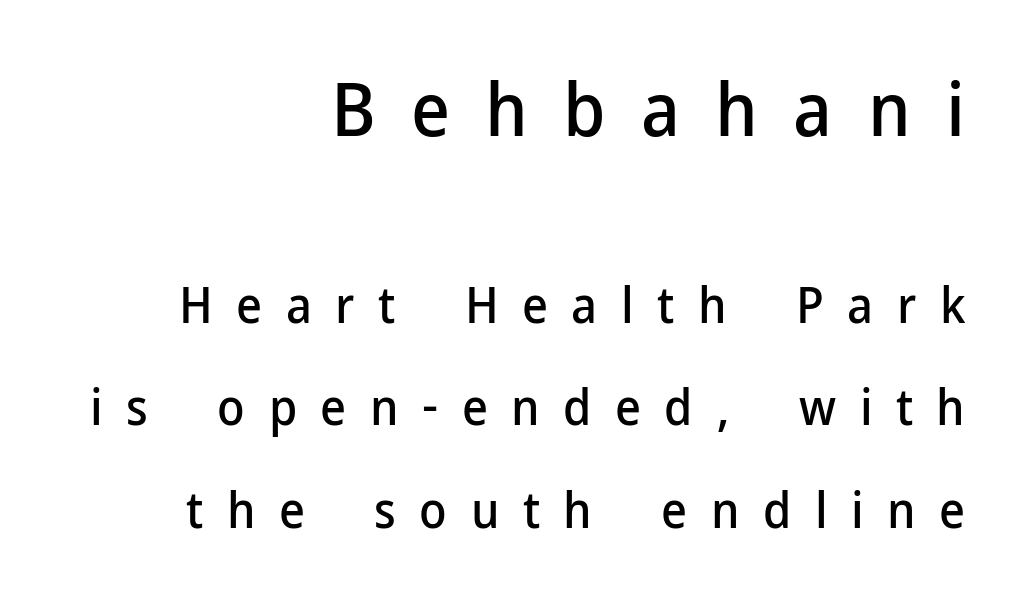
{"serif": "no", "italic": "no", "width": "normal", "stroke_contrast": "low", "x_height": "medium", "monospaced": "no", "underline": "no", "align": "right", "line_spacing": "loose", "line_spacing_ratio": 2.05, "letter_spacing": "wide", "letter_spacing_em": 0.47, "larger_block": "first", "size_ratio": 1.5, "glyph_px": 75}
